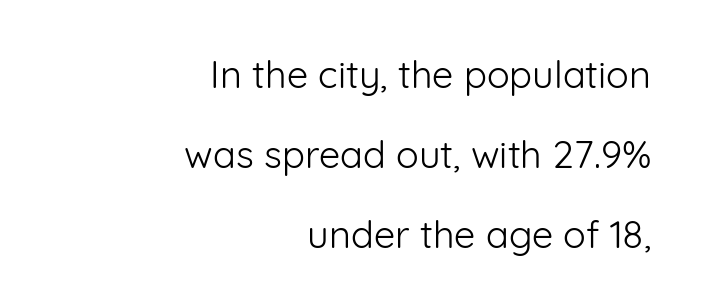
{"serif": "no", "italic": "no", "bold": "no", "weight": "light", "width": "normal", "stroke_contrast": "low", "x_height": "medium", "monospaced": "no", "underline": "no", "align": "right", "line_spacing": "loose", "line_spacing_ratio": 2.1, "letter_spacing": "normal", "letter_spacing_em": 0.0, "glyph_px": 38}
